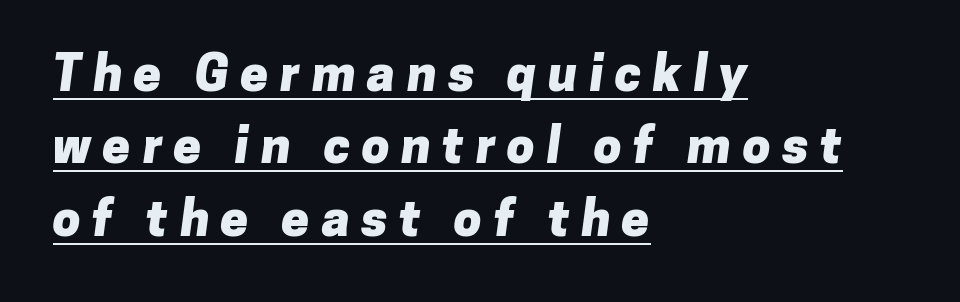
The letterforms stand isolated, each surrounded by extra space. Each letter's strokes conclude bluntly, with no projecting serifs. Strong, thick strokes mark this as bold type. The lines sit at an ordinary, default distance from one another. The rendered words wear a rule along their underside. These lines stack with their left ends in a neat column.
